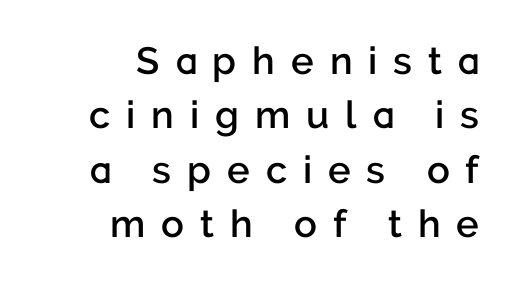
The image shows 38 px semibold sans-serif type, upright; set right-aligned, normal line spacing (1.43x), unusually wide letter spacing (+0.42 em), not underlined; low stroke contrast and a medium x-height.
